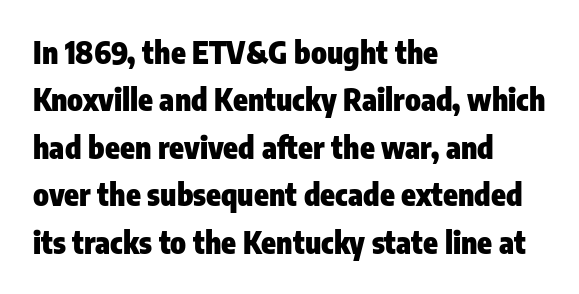
{"serif": "no", "italic": "no", "bold": "yes", "weight": "heavy", "width": "condensed", "stroke_contrast": "low", "x_height": "medium", "monospaced": "no", "underline": "no", "align": "left", "line_spacing": "normal", "line_spacing_ratio": 1.58, "letter_spacing": "normal", "letter_spacing_em": 0.0, "glyph_px": 30}
